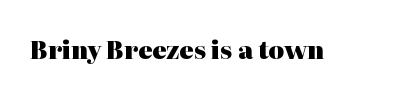
Q: Is the text bold? A: Yes.
Q: Is the text italic (slanted)? A: No, it is upright.
Q: Is the text underlined? A: No.
Q: Is the spacing between letters normal or unusually wide? A: Normal.
